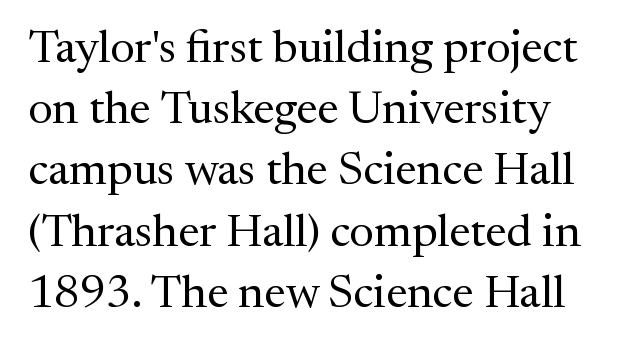
A typesetter would call this zero additional tracking. Ascenders rise straight up at ninety degrees. The ragged edge is on the right, which tells us the setting is flush left. Interline gaps are of average width in this sample. The rendering shows small feet on the letterforms — a serif design.
